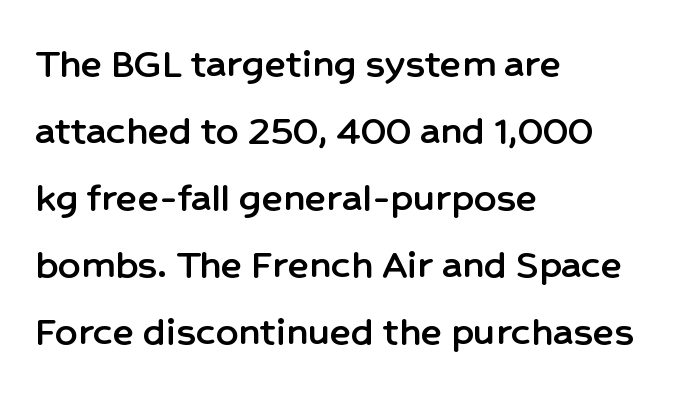
The image shows 44 px sans-serif type, upright; set left-aligned, normal line spacing (1.52x), normal letter spacing, not underlined; low stroke contrast and a medium x-height.
